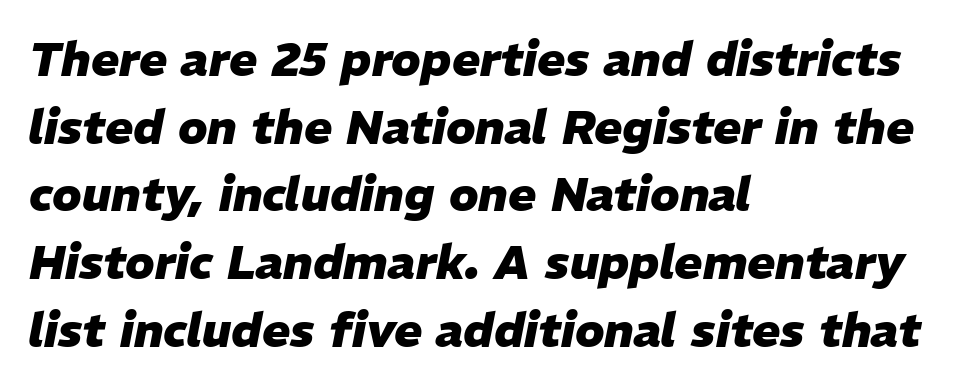
The image shows 47 px heavy type, italic (leaning right); set left-aligned, normal line spacing (1.44x), normal letter spacing, not underlined; low stroke contrast and a medium x-height.
